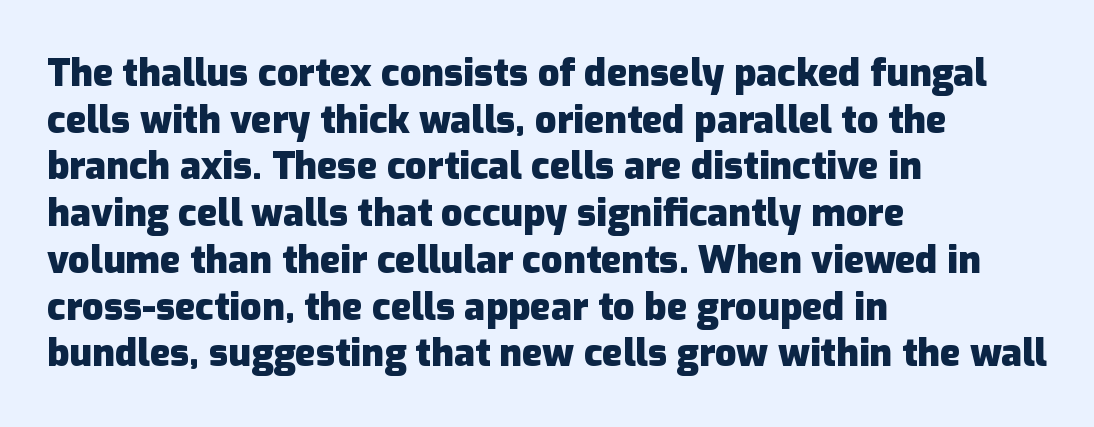
The strip under each line holds only bare page. Letter spacing: default. Examine the stroke ends and you'll find no serifs. Notice how thick the strokes are: this is what a full bold looks like. Upright lettering throughout. Think of a printed novel: that variable character pitch is what you see here.
